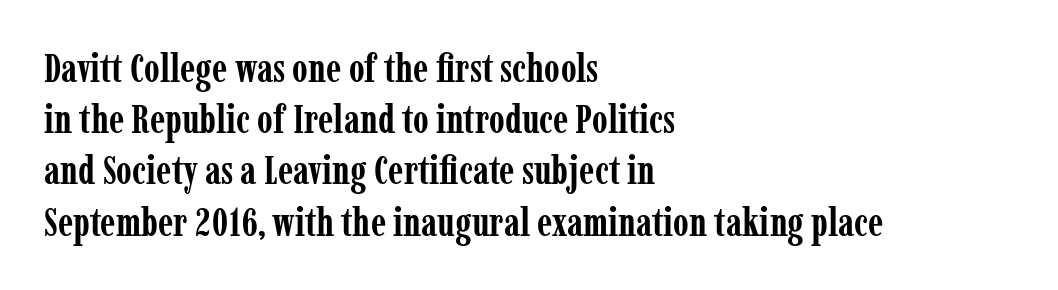
{"serif": "yes", "italic": "no", "bold": "yes", "weight": "semibold", "width": "condensed", "stroke_contrast": "low", "x_height": "medium", "monospaced": "no", "underline": "no", "align": "left", "line_spacing": "normal", "line_spacing_ratio": 1.28, "letter_spacing": "normal", "letter_spacing_em": 0.0, "glyph_px": 40}
